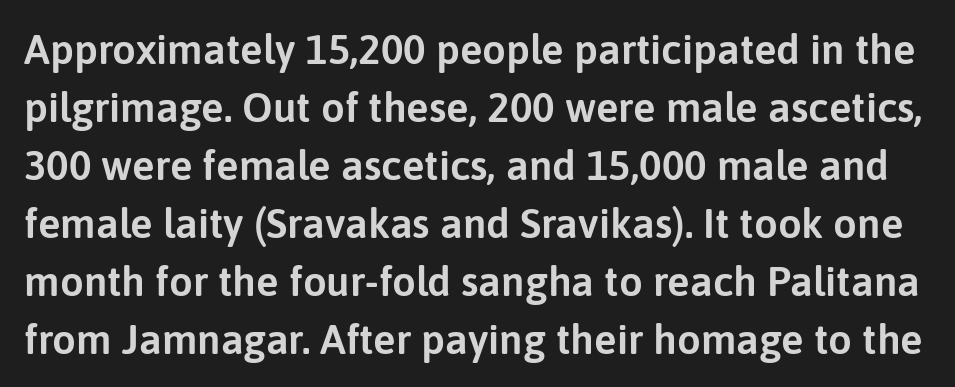
The image shows 42 px sans-serif type, upright; set normal line spacing (1.38x), normal letter spacing, not underlined; low stroke contrast and a medium x-height.
